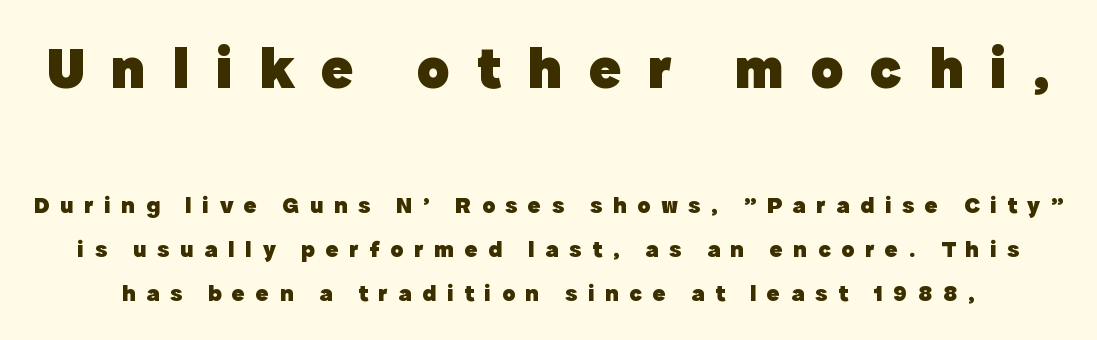
{"serif": "no", "italic": "no", "bold": "yes", "weight": "heavy", "width": "normal", "x_height": "medium", "monospaced": "no", "underline": "no", "line_spacing_ratio": 1.83, "letter_spacing": "wide", "letter_spacing_em": 0.44, "larger_block": "first", "size_ratio": 2.5, "glyph_px": 60}
